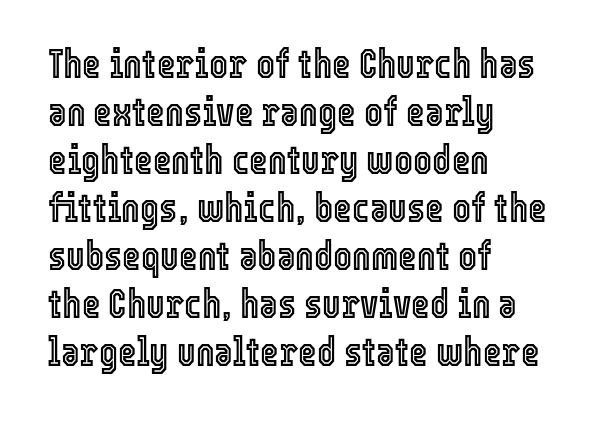
Q: Is the text italic (slanted)? A: No, it is upright.
Q: Is the text underlined? A: No.
Q: How is the paragraph aligned? A: Left-aligned.
Q: Is the spacing between letters normal or unusually wide? A: Normal.
Q: Width (condensed, normal, or wide)? A: Condensed.
Q: x-height? A: Medium.
Q: Monospaced? A: No.
